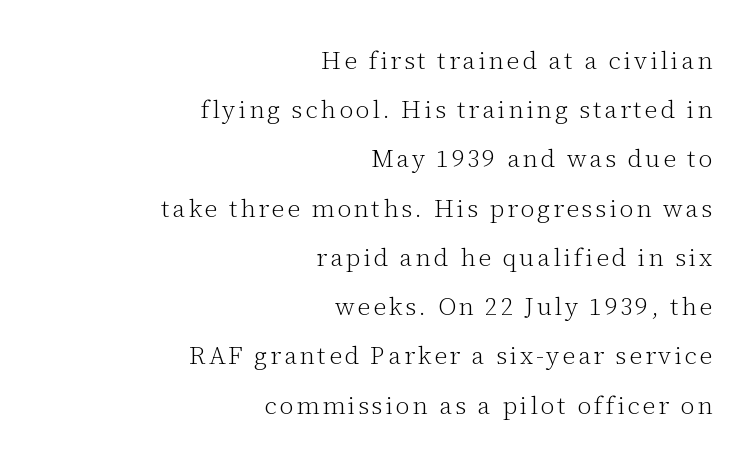
The image shows 25 px text type, upright; set right-aligned, loose line spacing (1.97x), not underlined.
